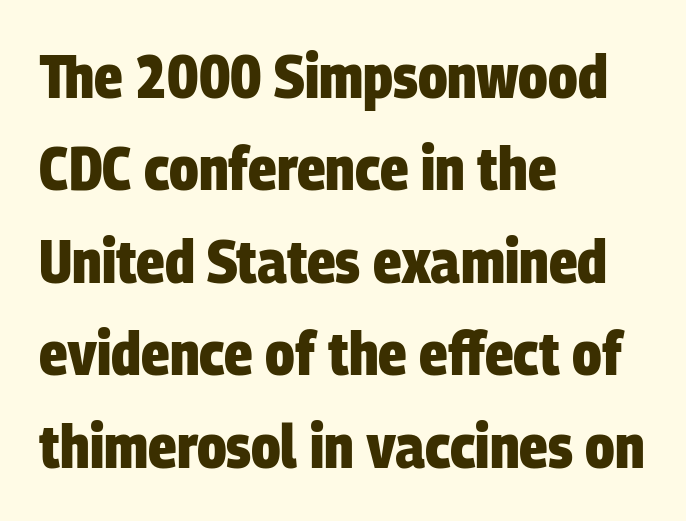
{"serif": "no", "bold": "yes", "weight": "heavy", "width": "condensed", "stroke_contrast": "low", "x_height": "large", "monospaced": "no", "underline": "no", "align": "left", "line_spacing": "normal", "line_spacing_ratio": 1.54, "letter_spacing": "normal", "letter_spacing_em": 0.0, "glyph_px": 60}
